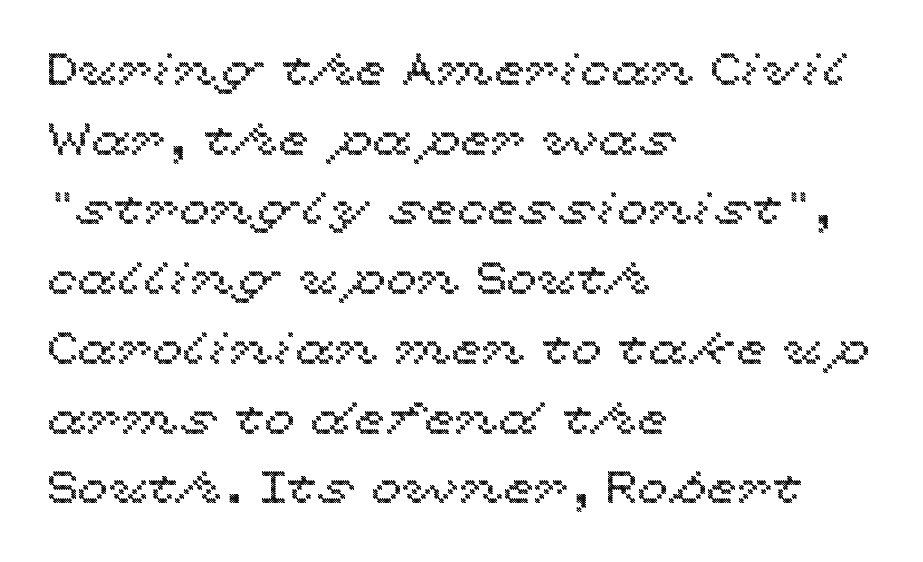
Check under the words: just untouched page. Do the characters align in a grid? No, the font is proportional. Students, observe: this is what conventionally led text looks like. Letter spacing: default. Horizontal alignment here is leftward, the default for most running prose.
